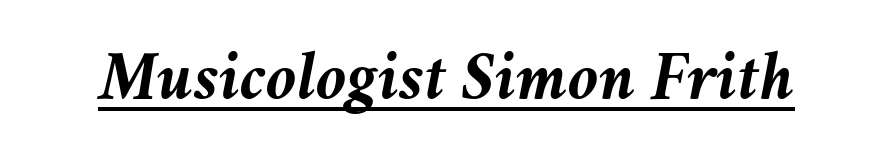
The image shows 70 px semibold type, italic (leaning right); set normal letter spacing, underlined; medium stroke contrast and a medium x-height.
